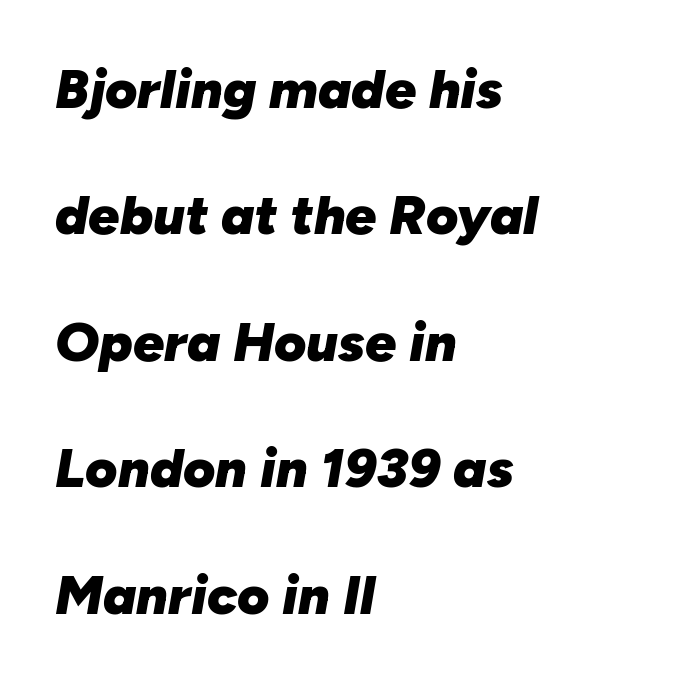
{"italic": "yes", "lean": "right", "slant_degrees": 10, "bold": "yes", "weight": "heavy", "width": "normal", "stroke_contrast": "low", "x_height": "medium", "monospaced": "no", "underline": "no", "align": "left", "line_spacing": "loose", "line_spacing_ratio": 2.3, "letter_spacing": "normal", "letter_spacing_em": 0.0, "glyph_px": 55}
